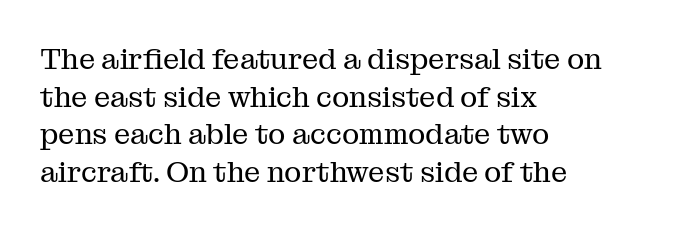
The cut favours lightness, reaching ordinary text weight at its darkest. In terms of letterform style, serifs are clearly present. The glyphs are unaccompanied by any horizontal stroke below them. Whoever set this chose a conventional vertical rhythm. It's the straight-up-and-down kind of type. This sample has the flowing, uneven cadence of proportional lettering.
